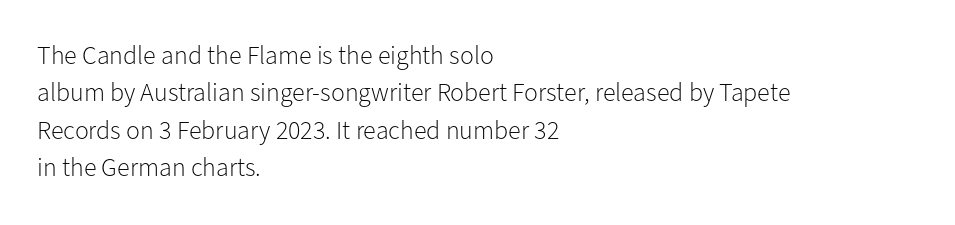
The image shows 26 px text type, upright; set left-aligned, normal line spacing (1.44x), normal letter spacing, not underlined.
